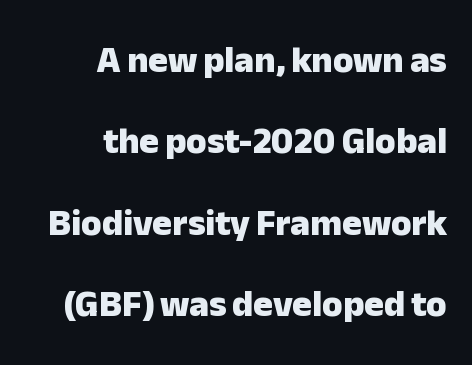
The image shows 37 px heavy sans-serif type, upright; set right-aligned, loose line spacing (2.2x), normal letter spacing, not underlined; low stroke contrast and a medium x-height.
